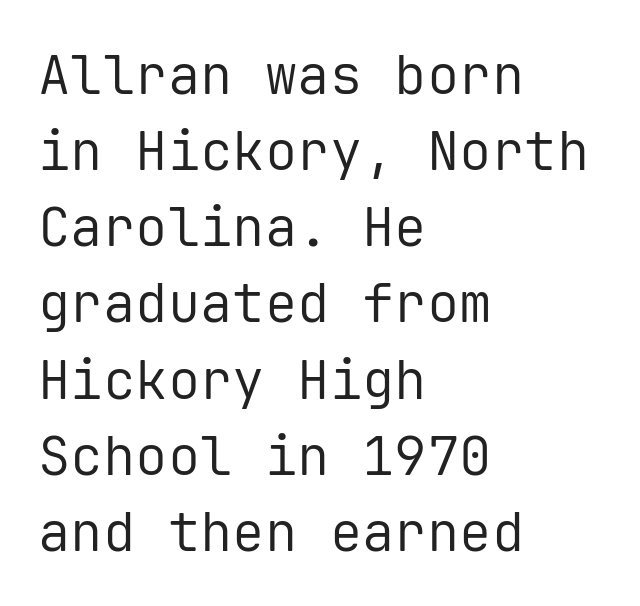
{"serif": "no", "italic": "no", "bold": "no", "weight": "regular", "width": "normal", "stroke_contrast": "low", "x_height": "medium", "monospaced": "yes", "underline": "no", "align": "left", "line_spacing": "normal", "line_spacing_ratio": 1.41, "letter_spacing": "normal", "letter_spacing_em": 0.0, "glyph_px": 54}
